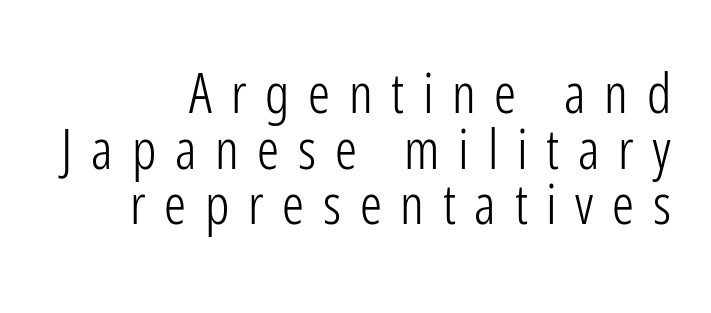
The image shows 55 px light, condensed sans-serif type, upright; set right-aligned, tight line spacing (1.01x), unusually wide letter spacing (+0.34 em), not underlined; low stroke contrast and a medium x-height.
